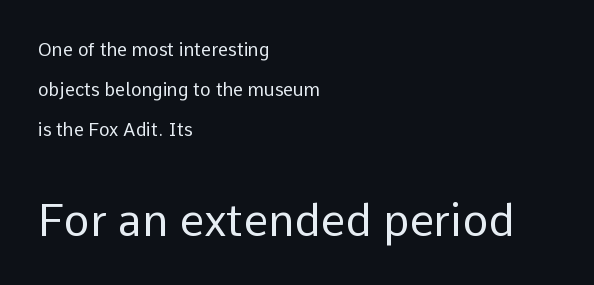
Q: Is the text bold? A: No.
Q: Is the text italic (slanted)? A: No, it is upright.
Q: Is the typeface a serif or a sans-serif typeface? A: Sans-serif.
Q: Is the text underlined? A: No.
Q: How is the paragraph aligned? A: Left-aligned.
Q: Is the spacing between letters normal or unusually wide? A: Normal.
Q: Is the spacing between lines tight, normal or loose? A: Loose.
Q: Which block of text is set in a larger size, the first (top) or the second (bottom)? A: The second (bottom) one.
Q: Width (condensed, normal, or wide)? A: Normal.
Q: Stroke contrast? A: Low.
Q: x-height? A: Medium.
Q: Monospaced? A: No.
